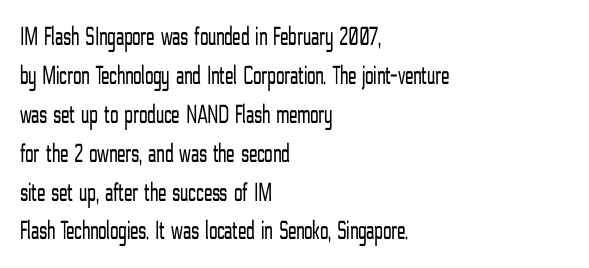
{"italic": "no", "bold": "no", "underline": "no", "align": "left", "line_spacing": "normal", "line_spacing_ratio": 1.44, "letter_spacing": "normal", "letter_spacing_em": 0.0, "glyph_px": 27}
